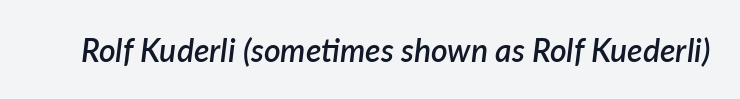
{"italic": "yes", "lean": "right", "slant_degrees": 7, "bold": "semi", "weight": "semibold", "width": "normal", "stroke_contrast": "low", "x_height": "medium", "monospaced": "no", "underline": "no", "letter_spacing": "normal", "letter_spacing_em": 0.0, "glyph_px": 32}
